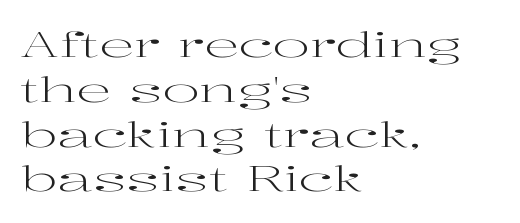
{"serif": "yes", "italic": "no", "bold": "no", "weight": "regular", "width": "wide", "stroke_contrast": "high", "x_height": "medium", "monospaced": "no", "underline": "no", "align": "left", "line_spacing": "normal", "line_spacing_ratio": 1.28, "letter_spacing": "normal", "letter_spacing_em": 0.0, "glyph_px": 35}
